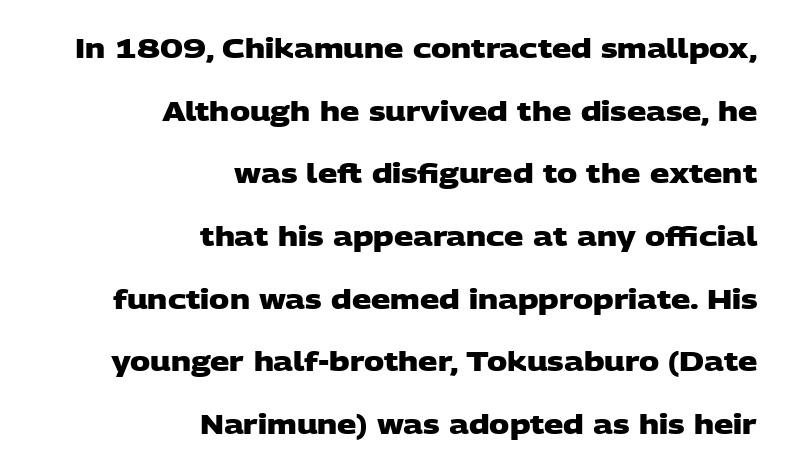
Anything drawn beneath the words? Only blank space. Airy leading. The font is running at its bold setting. The lines in this sample share a right terminus and differ only in where they begin. Standard letterfit; no display-style spreading of the glyphs.
